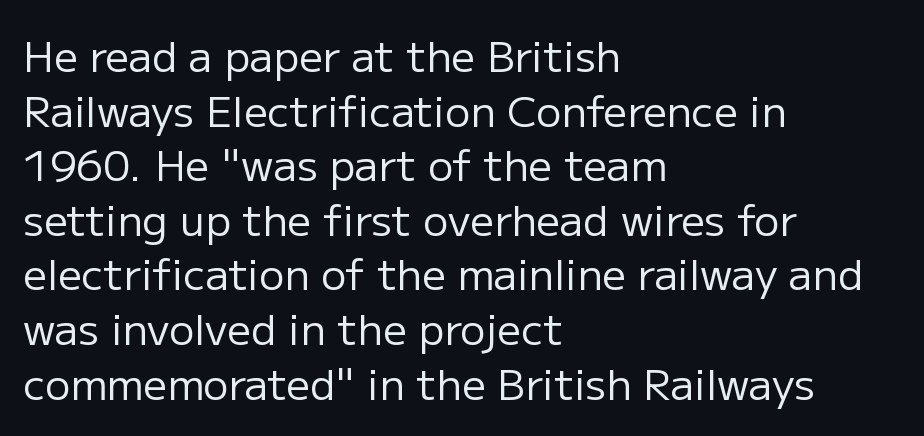
Q: Is the text bold? A: No.
Q: Is the text italic (slanted)? A: No, it is upright.
Q: Is the typeface a serif or a sans-serif typeface? A: Sans-serif.
Q: Is the text underlined? A: No.
Q: How is the paragraph aligned? A: Left-aligned.
Q: Is the spacing between letters normal or unusually wide? A: Normal.
Q: Is the spacing between lines tight, normal or loose? A: Normal.
Q: Width (condensed, normal, or wide)? A: Normal.
Q: Stroke contrast? A: Low.
Q: x-height? A: Medium.
Q: Monospaced? A: No.
